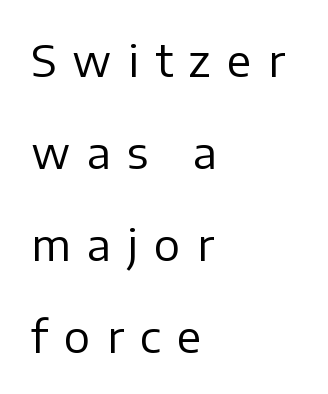
Q: Is the text bold? A: No.
Q: Is the text italic (slanted)? A: No, it is upright.
Q: Is the typeface a serif or a sans-serif typeface? A: Sans-serif.
Q: Is the text underlined? A: No.
Q: How is the paragraph aligned? A: Left-aligned.
Q: Is the spacing between letters normal or unusually wide? A: Unusually wide.
Q: Is the spacing between lines tight, normal or loose? A: Loose.
Q: Width (condensed, normal, or wide)? A: Normal.
Q: Stroke contrast? A: Low.
Q: x-height? A: Medium.
Q: Monospaced? A: No.
